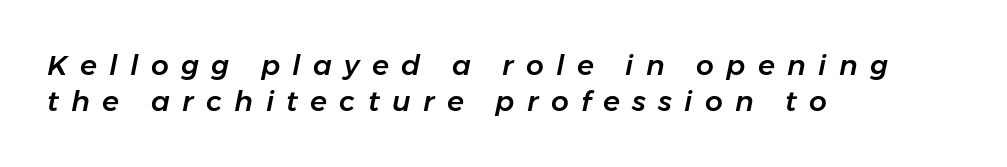
Would a proofreader flag this as italicized? Yes. The leading is moderate, giving the passage an even texture. Compared with typical body copy, the letter spacing here is much looser. Words float on clear page, feet unadorned. The letters advance in unequal steps, a hallmark of proportional type.
